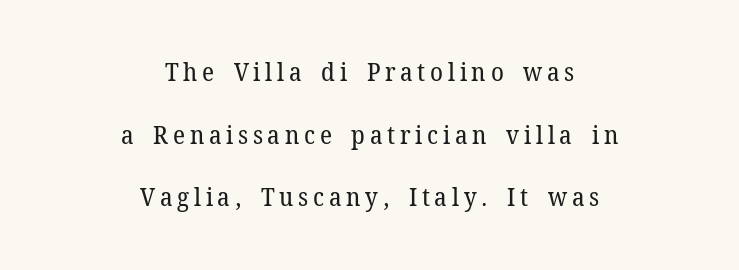
Each stroke keeps to a modest, everyday thickness or less. Bare-footed words on every line. The type sits square on the baseline with zero lean. The line-height multiplier appears high, well above default. Layout note: lines centered.
